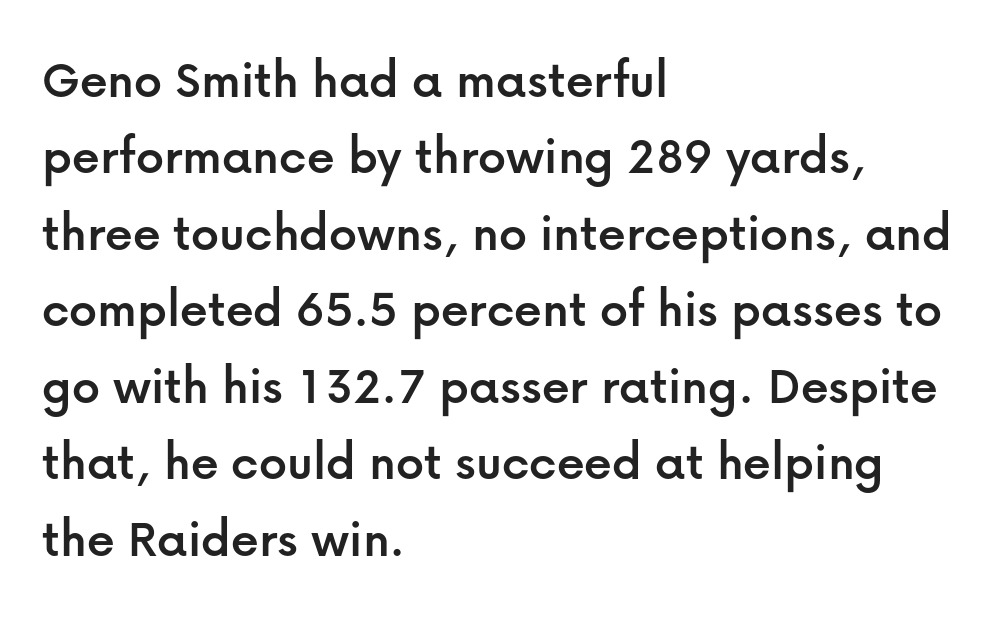
The font's upright variant was chosen for this text. Honestly, the letter spacing is just normal — you wouldn't notice it. No feet cap the strokes, marking this as sans-serif type. Rule under the text: the space is simply empty. Proportional: the letters do not fall into vertical columns. The passage shown stacks its lines at a standard gap.
